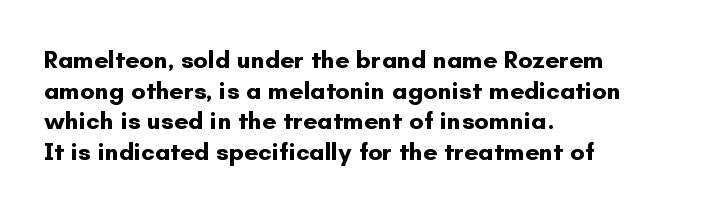
{"italic": "no", "bold": "yes", "underline": "no", "align": "left", "line_spacing_ratio": 1.23, "letter_spacing": "normal", "letter_spacing_em": 0.0, "glyph_px": 25}
